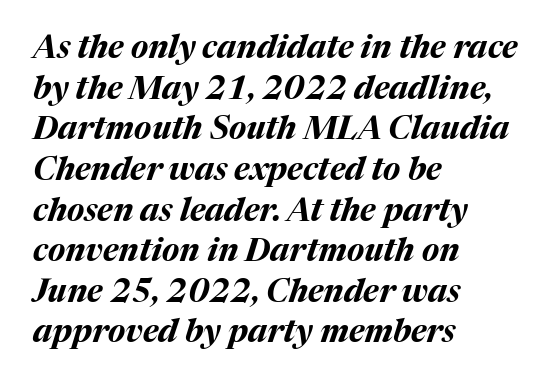
The image shows 32 px bold type, italic (leaning right); set left-aligned, normal line spacing (1.27x), normal letter spacing, not underlined; medium stroke contrast and a medium x-height.
